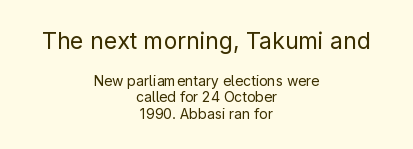
The image shows 23 px text type, upright; set centered, line spacing 1.18x, normal letter spacing, not underlined; the first (top) block is 1.64x larger.
